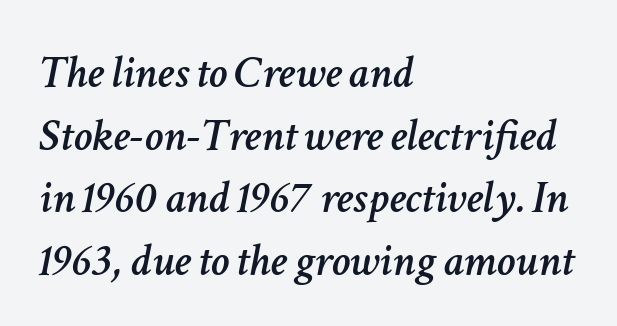
Q: Is the text italic (slanted)? A: Yes, it leans right by about 11 degrees.
Q: Is the text underlined? A: No.
Q: How is the paragraph aligned? A: Left-aligned.
Q: Is the spacing between letters normal or unusually wide? A: Normal.
Q: Is the spacing between lines tight, normal or loose? A: Normal.
Q: Width (condensed, normal, or wide)? A: Normal.
Q: Stroke contrast? A: Low.
Q: x-height? A: Medium.
Q: Monospaced? A: No.
